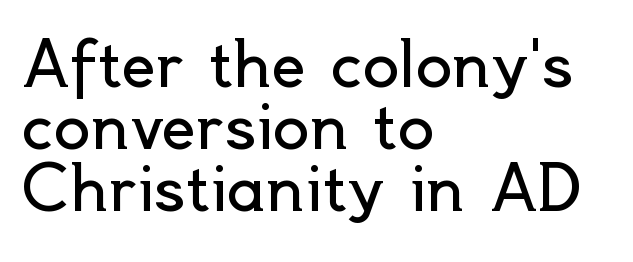
Does the lettering tilt? It doesn't — this is upright. The compositor pushed each line to the left boundary. The line-height multiplier appears low, near solid setting. Stroke thickness stays within the range of a standard reading face or lighter. Proportional: the letters do not fall into vertical columns.
